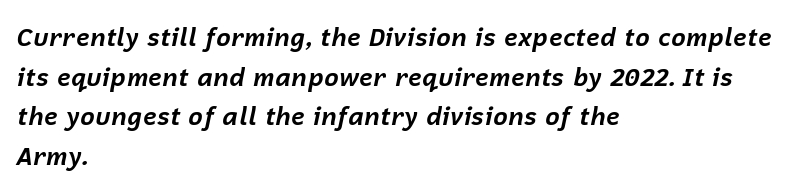
Strong, thick strokes mark this as bold type. Beneath every word, the page is bare. The passage shown has conventional tracking throughout. The ragged edge is on the right, which tells us the setting is flush left. Regarding leading, the lines here are spaced in the standard way. The face used here has a pronounced slope to its letters.
